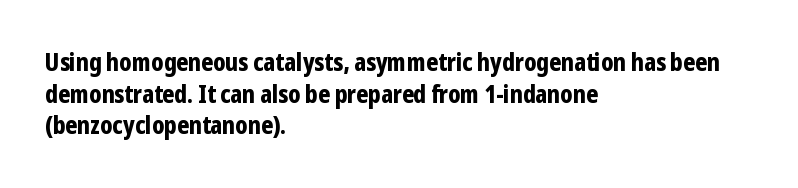
Honestly, the letter spacing is just normal — you wouldn't notice it. One glance says typical: line gaps are just what's usual. These lines stack with their left ends in a neat column. The type sits square on the baseline with zero lean. Descender tails drop into unmarked territory. How heavy is the stroke? Heavy — this is a bold.
